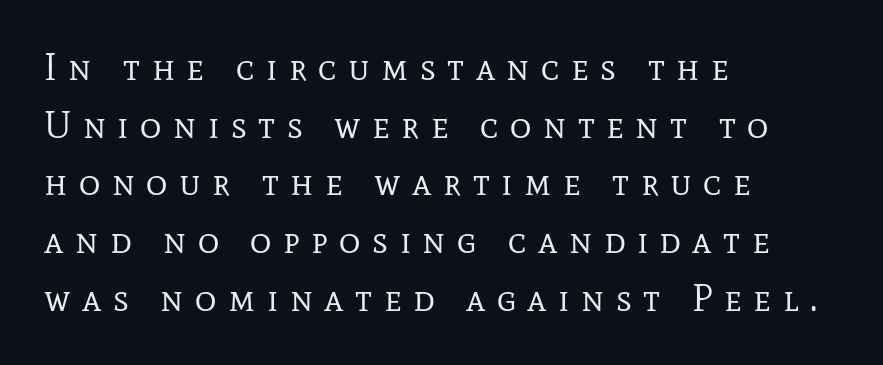
Q: Is the text bold? A: No.
Q: Is the text italic (slanted)? A: No, it is upright.
Q: Is the typeface a serif or a sans-serif typeface? A: Serif.
Q: Is the text underlined? A: No.
Q: How is the paragraph aligned? A: Left-aligned.
Q: Is the spacing between letters normal or unusually wide? A: Unusually wide.
Q: Is the spacing between lines tight, normal or loose? A: Normal.
Q: Width (condensed, normal, or wide)? A: Normal.
Q: Stroke contrast? A: Low.
Q: x-height? A: Medium.
Q: Monospaced? A: No.
